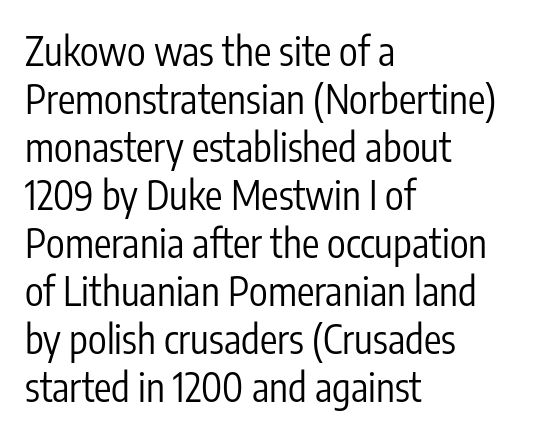
The image shows 39 px regular-weight, condensed sans-serif type, upright; set left-aligned, line spacing 1.23x, normal letter spacing, not underlined; low stroke contrast and a medium x-height.
